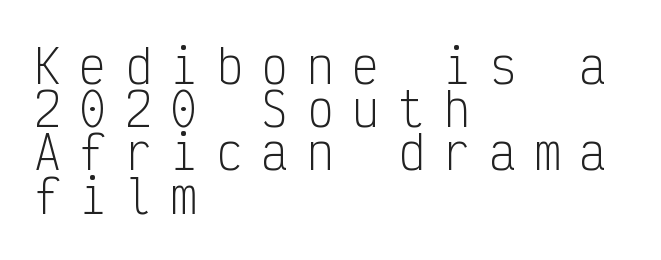
{"serif": "no", "italic": "no", "bold": "no", "weight": "light", "width": "condensed", "stroke_contrast": "low", "x_height": "medium", "monospaced": "yes", "underline": "no", "align": "left", "line_spacing": "tight", "line_spacing_ratio": 0.96, "letter_spacing": "wide", "letter_spacing_em": 0.41, "glyph_px": 45}
